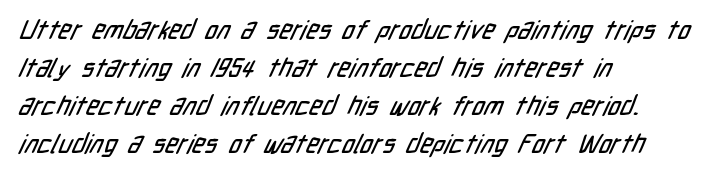
The image shows 26 px text type; set left-aligned, normal line spacing (1.46x), normal letter spacing, not underlined.
